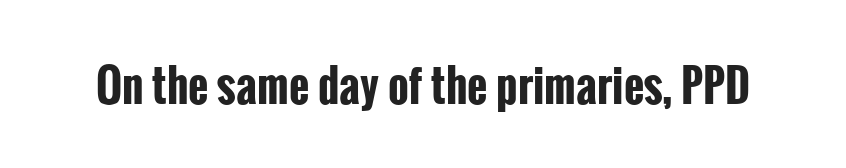
The font's upright variant was chosen for this text. The letters sit at their default tracking, neither squeezed nor spread. Weight check: bold — yes, fully. The glyphs in this specimen are sans serif. Letters rest on an invisible, unmarked baseline.
